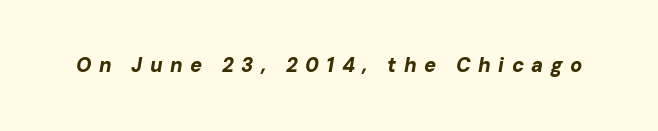
The image shows 20 px bold type, italic (leaning right); set unusually wide letter spacing (+0.37 em), not underlined.
